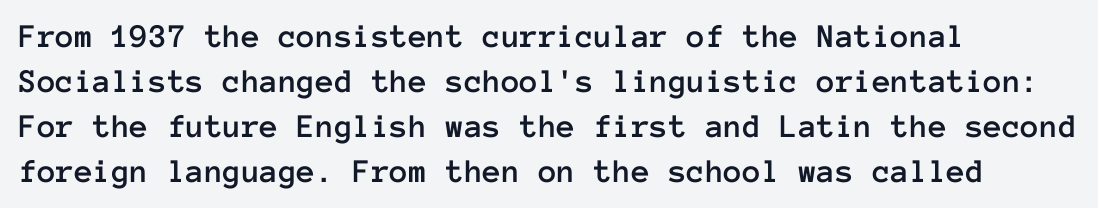
Q: Is the text italic (slanted)? A: No, it is upright.
Q: Is the text underlined? A: No.
Q: How is the paragraph aligned? A: Left-aligned.
Q: Is the spacing between letters normal or unusually wide? A: Normal.
Q: Is the spacing between lines tight, normal or loose? A: Normal.
Q: Width (condensed, normal, or wide)? A: Normal.
Q: Stroke contrast? A: Low.
Q: x-height? A: Medium.
Q: Monospaced? A: Yes.
